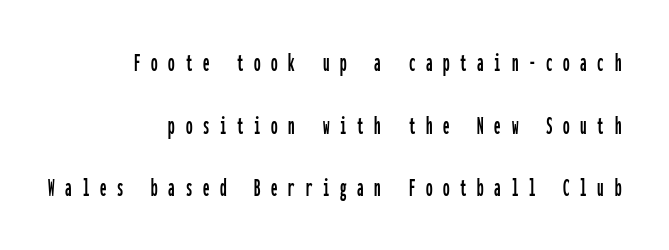
The image shows 26 px text type, upright; set right-aligned, loose line spacing (2.41x), unusually wide letter spacing (+0.41 em), not underlined.
